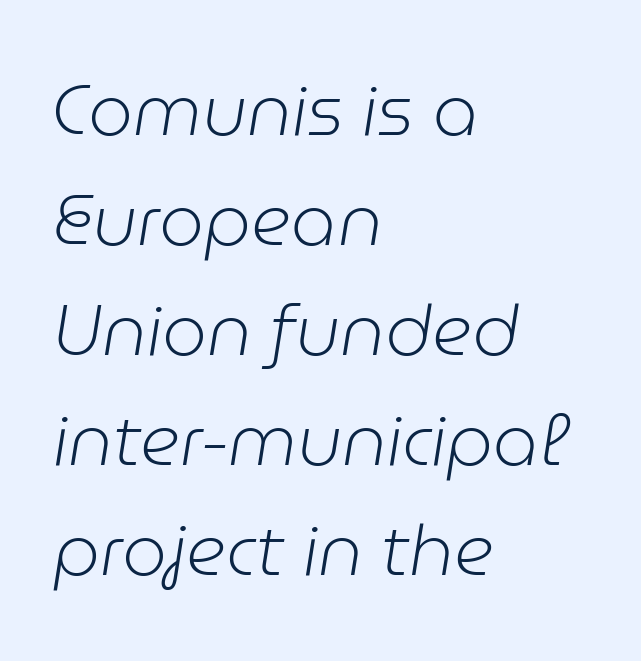
{"italic": "yes", "lean": "right", "slant_degrees": 9, "bold": "no", "weight": "light", "width": "normal", "stroke_contrast": "low", "x_height": "medium", "monospaced": "no", "underline": "no", "align": "left", "line_spacing": "normal", "line_spacing_ratio": 1.55, "letter_spacing": "normal", "letter_spacing_em": 0.0, "glyph_px": 71}
